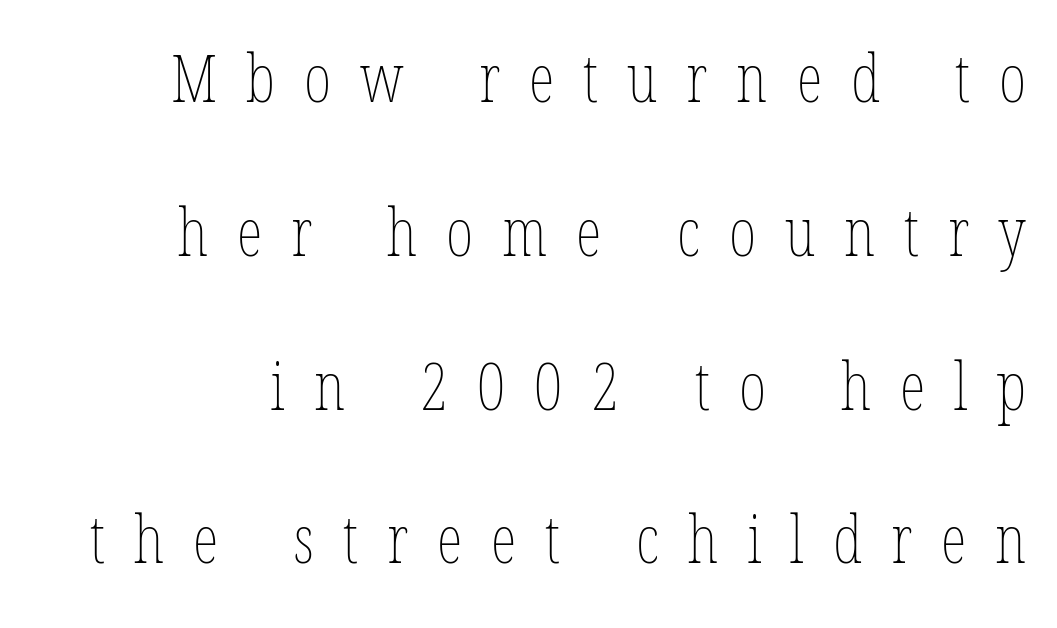
Q: Is the text bold? A: No.
Q: Is the text italic (slanted)? A: No, it is upright.
Q: Is the text underlined? A: No.
Q: Is the spacing between letters normal or unusually wide? A: Unusually wide.
Q: Is the spacing between lines tight, normal or loose? A: Loose.
Q: Width (condensed, normal, or wide)? A: Condensed.
Q: Stroke contrast? A: Low.
Q: x-height? A: Medium.
Q: Monospaced? A: No.
